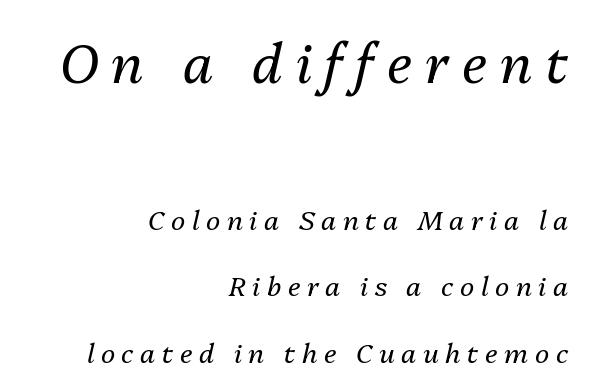
Q: Is the text bold? A: No.
Q: Is the text italic (slanted)? A: Yes, it leans right by about 13 degrees.
Q: Is the text underlined? A: No.
Q: How is the paragraph aligned? A: Right-aligned.
Q: Is the spacing between letters normal or unusually wide? A: Unusually wide.
Q: Is the spacing between lines tight, normal or loose? A: Loose.
Q: Which block of text is set in a larger size, the first (top) or the second (bottom)? A: The first (top) one.
Q: Width (condensed, normal, or wide)? A: Normal.
Q: Stroke contrast? A: Medium.
Q: x-height? A: Medium.
Q: Monospaced? A: No.
